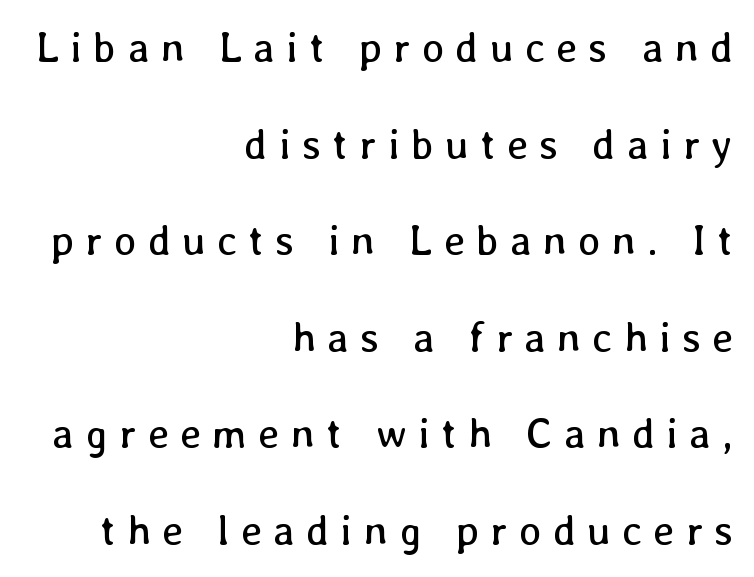
Q: Is the text bold? A: No.
Q: Is the text italic (slanted)? A: No, it is upright.
Q: Is the text underlined? A: No.
Q: How is the paragraph aligned? A: Right-aligned.
Q: Is the spacing between letters normal or unusually wide? A: Unusually wide.
Q: Is the spacing between lines tight, normal or loose? A: Loose.
Q: Width (condensed, normal, or wide)? A: Normal.
Q: Stroke contrast? A: Low.
Q: x-height? A: Medium.
Q: Monospaced? A: No.
